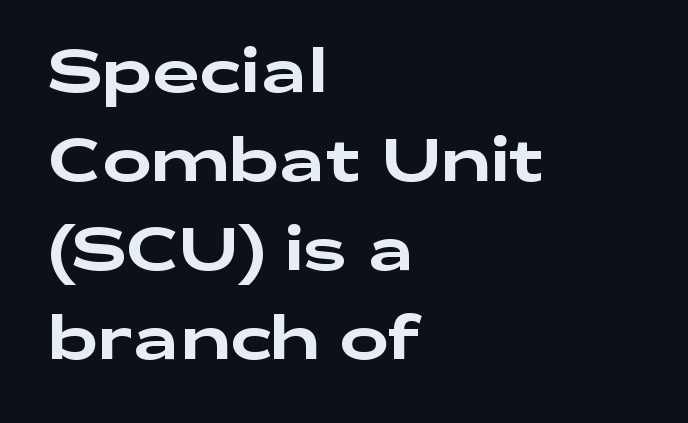
Q: Is the text italic (slanted)? A: No, it is upright.
Q: Is the typeface a serif or a sans-serif typeface? A: Sans-serif.
Q: Is the text underlined? A: No.
Q: How is the paragraph aligned? A: Left-aligned.
Q: Is the spacing between letters normal or unusually wide? A: Normal.
Q: Is the spacing between lines tight, normal or loose? A: Normal.
Q: Width (condensed, normal, or wide)? A: Wide.
Q: Stroke contrast? A: Low.
Q: x-height? A: Medium.
Q: Monospaced? A: No.
